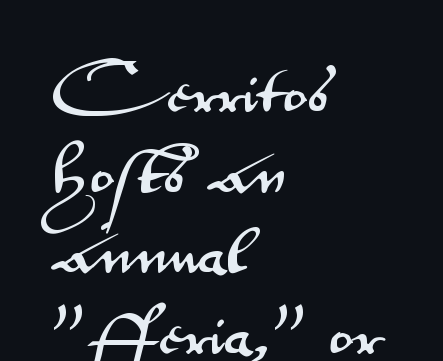
Q: Is the text italic (slanted)? A: Yes.
Q: Is the typeface a serif or a sans-serif typeface? A: Sans-serif.
Q: Is the text underlined? A: No.
Q: How is the paragraph aligned? A: Left-aligned.
Q: Is the spacing between letters normal or unusually wide? A: Normal.
Q: Is the spacing between lines tight, normal or loose? A: Normal.
Q: Width (condensed, normal, or wide)? A: Wide.
Q: Stroke contrast? A: Medium.
Q: x-height? A: Small.
Q: Monospaced? A: No.
